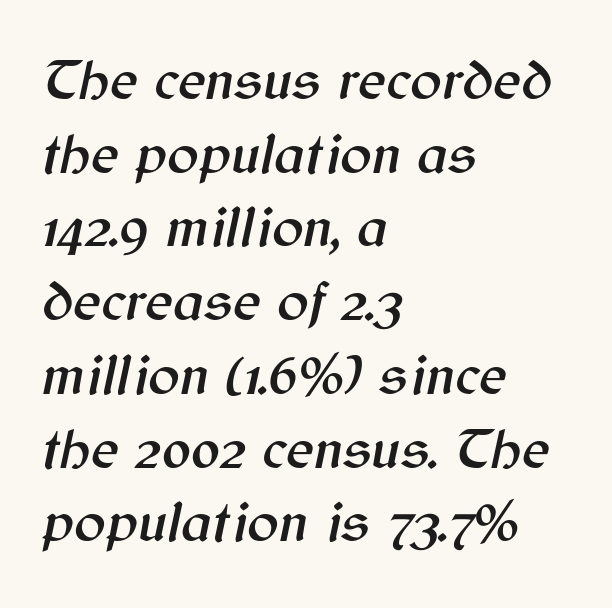
{"italic": "yes", "lean": "right", "slant_degrees": 12, "width": "normal", "stroke_contrast": "medium", "x_height": "medium", "monospaced": "no", "underline": "no", "align": "left", "line_spacing": "normal", "line_spacing_ratio": 1.25, "letter_spacing": "normal", "letter_spacing_em": 0.0, "glyph_px": 59}
